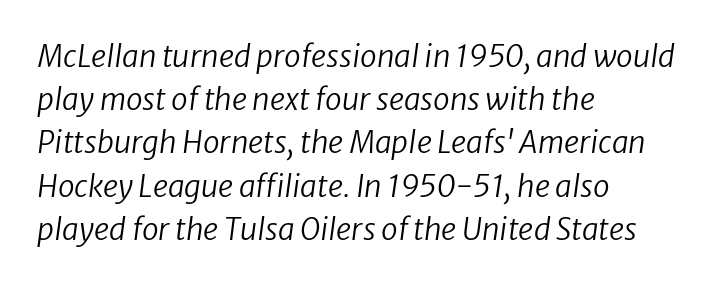
The image shows 30 px regular-weight type, italic (leaning right); set left-aligned, normal line spacing (1.44x), normal letter spacing, not underlined; low stroke contrast and a medium x-height.
